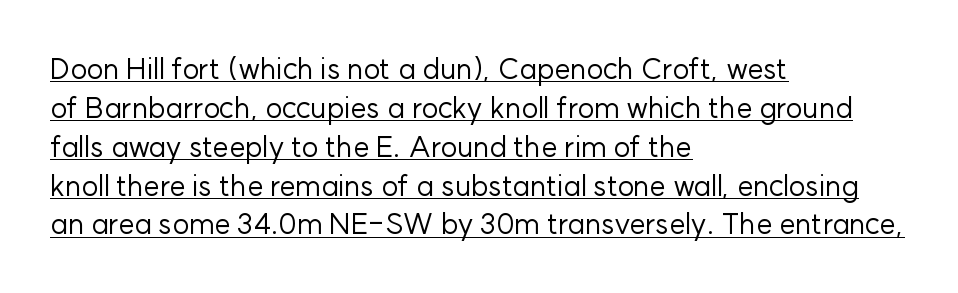
Q: Is the text bold? A: No.
Q: Is the text italic (slanted)? A: No, it is upright.
Q: Is the typeface a serif or a sans-serif typeface? A: Sans-serif.
Q: Is the text underlined? A: Yes.
Q: How is the paragraph aligned? A: Left-aligned.
Q: Is the spacing between letters normal or unusually wide? A: Normal.
Q: Is the spacing between lines tight, normal or loose? A: Normal.
Q: Width (condensed, normal, or wide)? A: Normal.
Q: Stroke contrast? A: Low.
Q: x-height? A: Medium.
Q: Monospaced? A: No.
